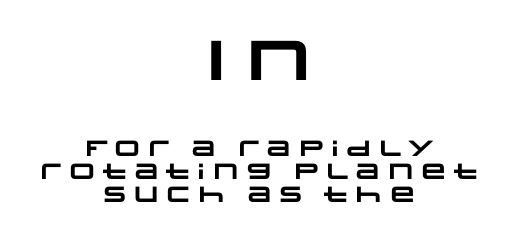
{"serif": "no", "bold": "yes", "weight": "heavy", "width": "wide", "stroke_contrast": "low", "x_height": "large", "monospaced": "no", "underline": "no", "align": "center", "line_spacing": "tight", "line_spacing_ratio": 1.04, "letter_spacing": "normal", "letter_spacing_em": 0.0, "larger_block": "first", "size_ratio": 2.55, "glyph_px": 56}
